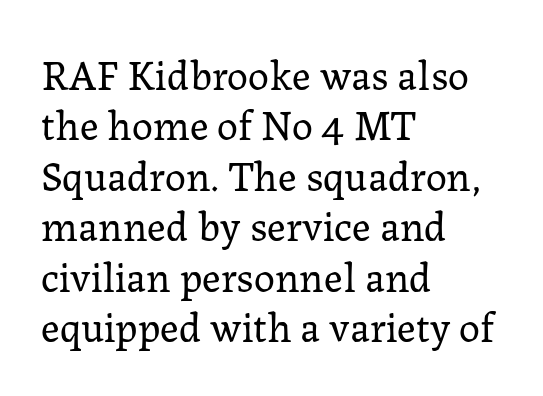
{"serif": "yes", "italic": "no", "bold": "no", "weight": "regular", "width": "normal", "stroke_contrast": "low", "x_height": "medium", "monospaced": "no", "underline": "no", "align": "left", "line_spacing_ratio": 1.2, "letter_spacing": "normal", "letter_spacing_em": 0.0, "glyph_px": 42}
